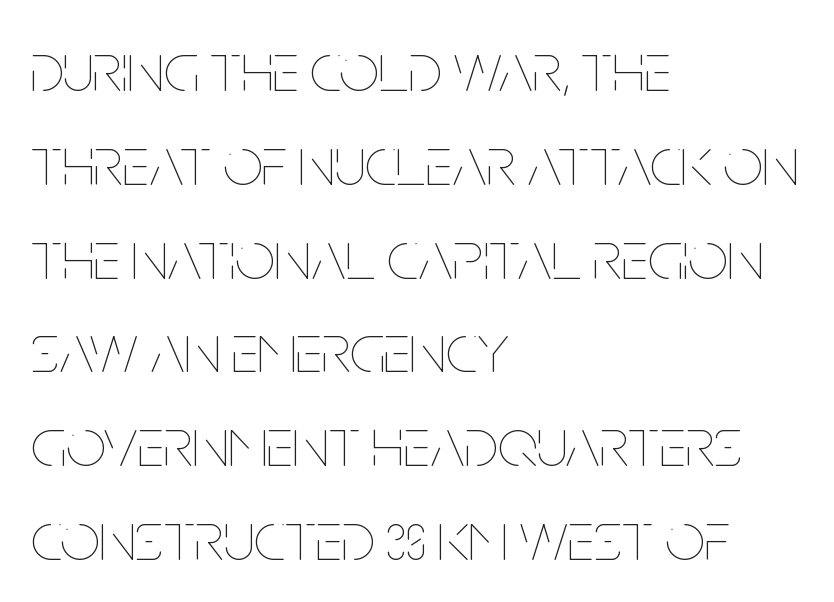
{"italic": "no", "bold": "no", "weight": "thin", "width": "condensed", "stroke_contrast": "low", "x_height": "large", "monospaced": "no", "underline": "no", "align": "left", "line_spacing": "normal", "line_spacing_ratio": 1.34, "letter_spacing": "normal", "letter_spacing_em": 0.0, "glyph_px": 70}
